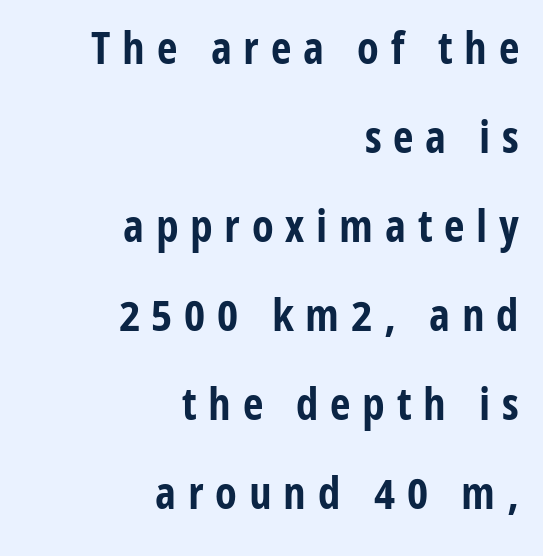
The image shows 45 px bold, condensed sans-serif type, upright; set right-aligned, loose line spacing (1.98x), unusually wide letter spacing (+0.26 em), not underlined; low stroke contrast and a medium x-height.
